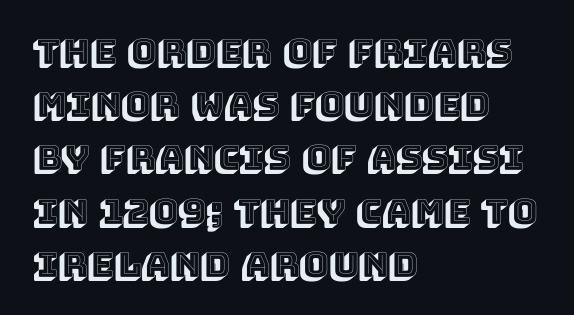
Regarding leading, the lines here are spaced in the standard way. The letterforms sit shoulder to shoulder at normal distance. Check under the words: just untouched page. Quick note: not italic, upright. Proportional: the letters do not fall into vertical columns.
